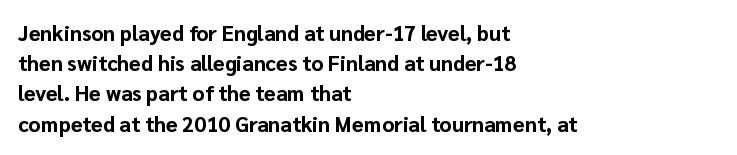
The image shows 21 px bold type, upright; set left-aligned, normal line spacing (1.44x), normal letter spacing, not underlined.
